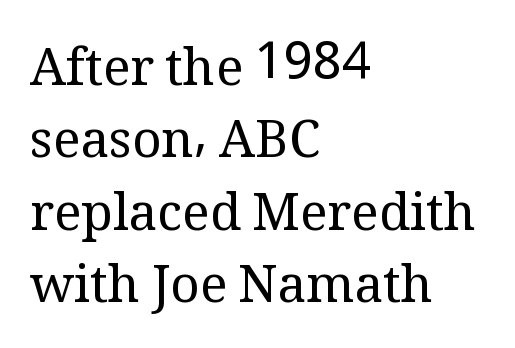
Q: Is the text bold? A: No.
Q: Is the text italic (slanted)? A: No, it is upright.
Q: Is the typeface a serif or a sans-serif typeface? A: Serif.
Q: Is the text underlined? A: No.
Q: How is the paragraph aligned? A: Left-aligned.
Q: Is the spacing between letters normal or unusually wide? A: Normal.
Q: Is the spacing between lines tight, normal or loose? A: Normal.
Q: Width (condensed, normal, or wide)? A: Normal.
Q: Stroke contrast? A: Medium.
Q: x-height? A: Medium.
Q: Monospaced? A: No.
